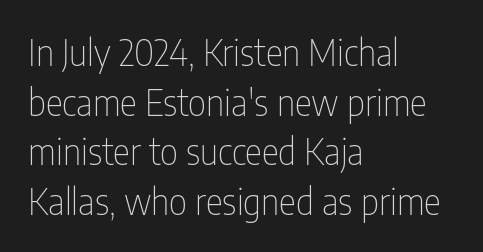
Q: Is the text bold? A: No.
Q: Is the text italic (slanted)? A: No, it is upright.
Q: Is the typeface a serif or a sans-serif typeface? A: Sans-serif.
Q: Is the text underlined? A: No.
Q: How is the paragraph aligned? A: Left-aligned.
Q: Is the spacing between letters normal or unusually wide? A: Normal.
Q: Is the spacing between lines tight, normal or loose? A: Normal.
Q: Width (condensed, normal, or wide)? A: Condensed.
Q: Stroke contrast? A: Low.
Q: x-height? A: Medium.
Q: Monospaced? A: No.
